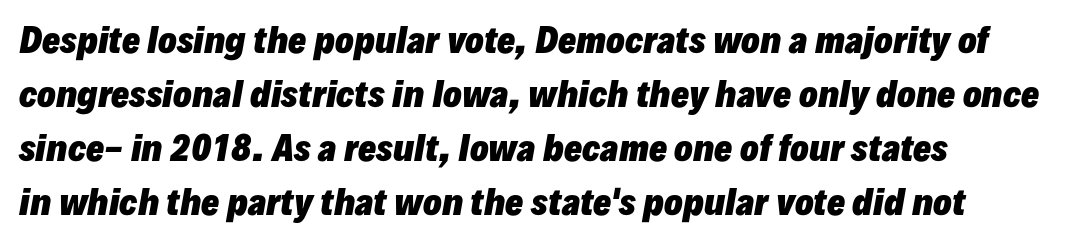
{"italic": "yes", "lean": "right", "slant_degrees": 10, "bold": "yes", "weight": "heavy", "width": "normal", "stroke_contrast": "low", "x_height": "medium", "monospaced": "no", "underline": "no", "align": "left", "line_spacing": "normal", "line_spacing_ratio": 1.59, "letter_spacing": "normal", "letter_spacing_em": 0.0, "glyph_px": 34}
